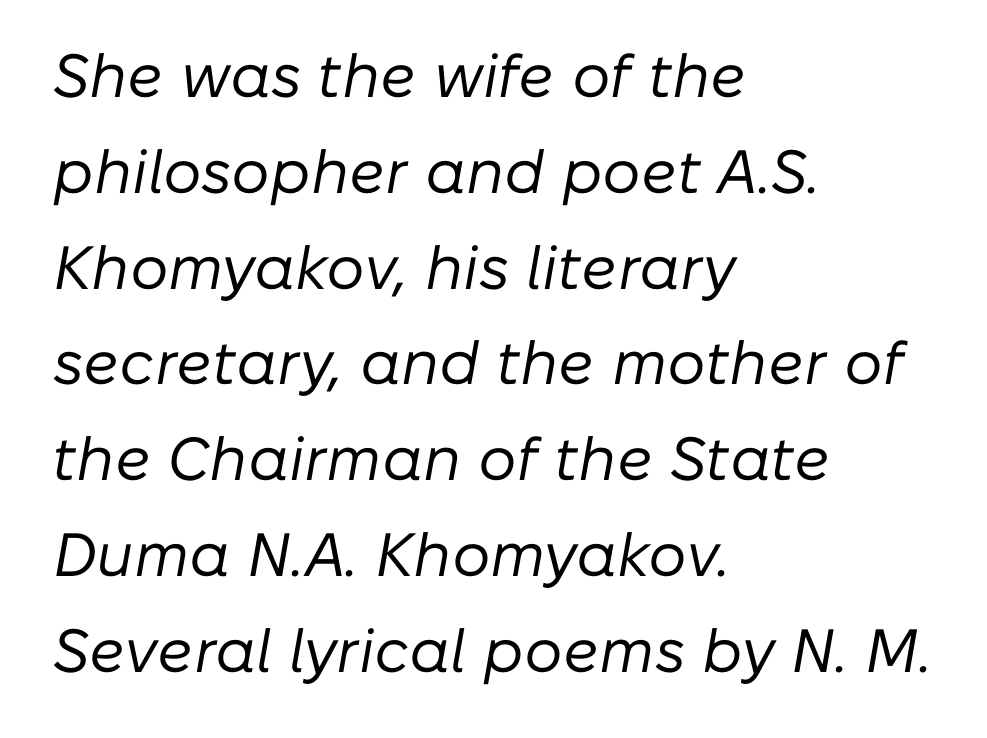
The image shows 61 px regular-weight type, italic (leaning right); set left-aligned, normal line spacing (1.57x), normal letter spacing, not underlined; low stroke contrast and a medium x-height.
